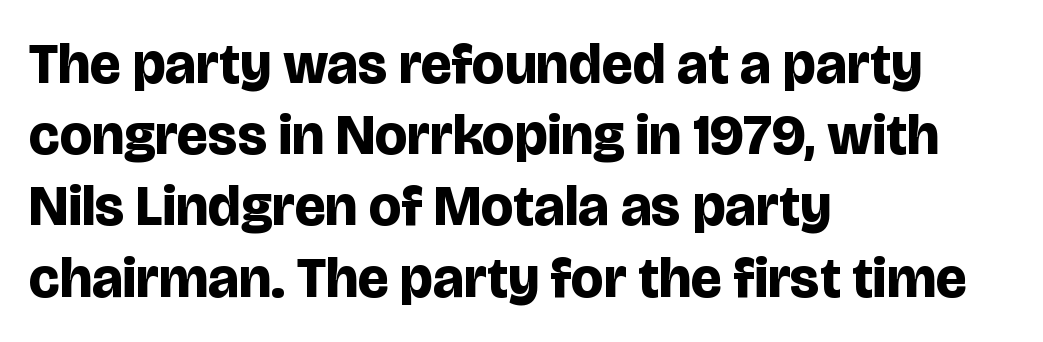
{"serif": "no", "italic": "no", "bold": "yes", "weight": "bold", "width": "normal", "stroke_contrast": "low", "x_height": "large", "monospaced": "no", "underline": "no", "align": "left", "line_spacing": "normal", "line_spacing_ratio": 1.25, "letter_spacing": "normal", "letter_spacing_em": 0.0, "glyph_px": 57}
